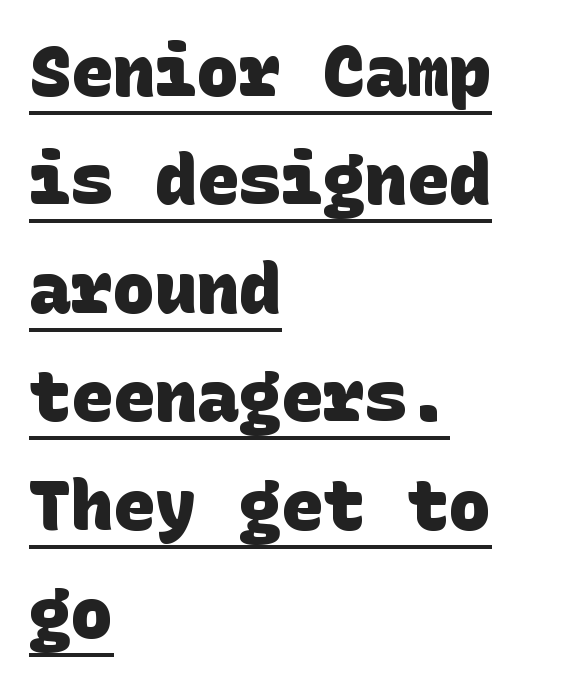
What stands out about the letter spacing? Nothing — it is the standard amount. I'd describe the lettering as bold — thick and assertive. Note: no serifs on the glyphs. The text block is weighted toward the left margin, trailing off unevenly rightward. Students, observe: this is what conventionally led text looks like. What decoration does the sample have? An underline.
